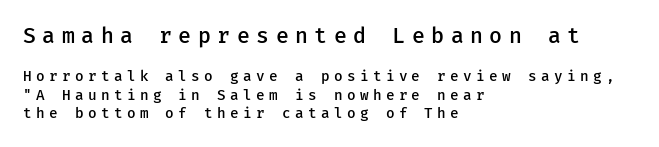
Q: Is the text bold? A: Semi-bold.
Q: Is the text italic (slanted)? A: No, it is upright.
Q: Is the text underlined? A: No.
Q: How is the paragraph aligned? A: Left-aligned.
Q: Is the spacing between letters normal or unusually wide? A: Unusually wide.
Q: Is the spacing between lines tight, normal or loose? A: Normal.
Q: Which block of text is set in a larger size, the first (top) or the second (bottom)? A: The first (top) one.
